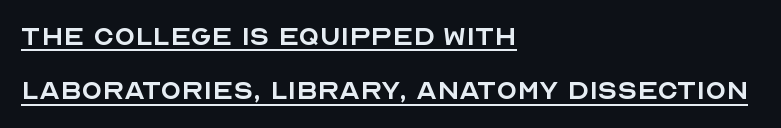
{"serif": "no", "italic": "no", "bold": "no", "weight": "regular", "width": "normal", "x_height": "large", "monospaced": "no", "underline": "yes", "align": "left", "line_spacing": "normal", "line_spacing_ratio": 1.6, "letter_spacing": "normal", "letter_spacing_em": 0.0, "glyph_px": 34}
